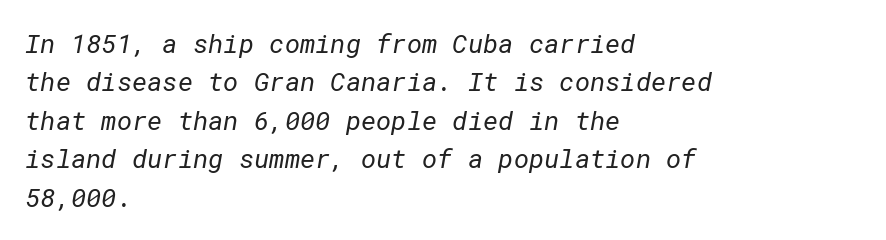
{"bold": "no", "underline": "no", "align": "left", "line_spacing": "normal", "line_spacing_ratio": 1.48, "letter_spacing": "normal", "letter_spacing_em": 0.0, "glyph_px": 26}
